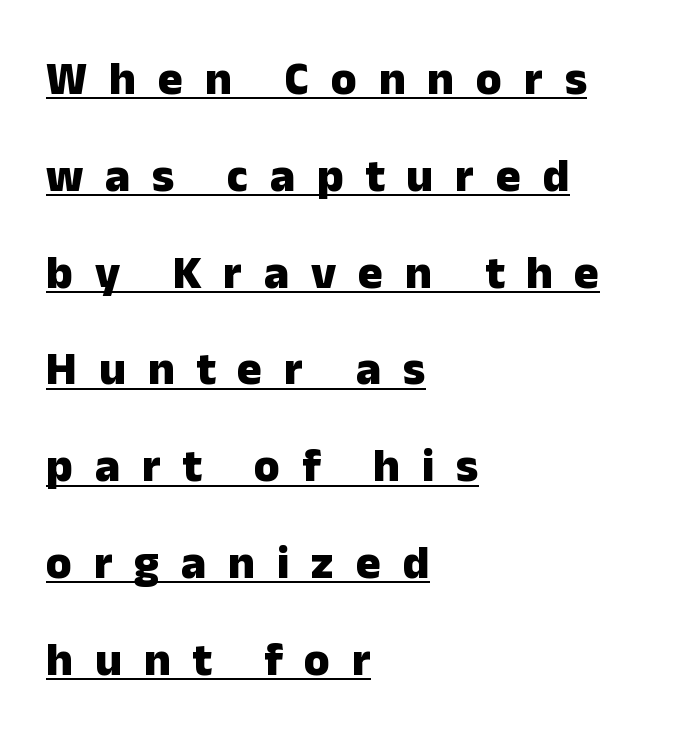
{"serif": "no", "italic": "no", "bold": "yes", "weight": "heavy", "width": "normal", "stroke_contrast": "low", "x_height": "medium", "monospaced": "no", "underline": "yes", "align": "left", "line_spacing": "loose", "line_spacing_ratio": 2.06, "letter_spacing": "wide", "letter_spacing_em": 0.46, "glyph_px": 47}
